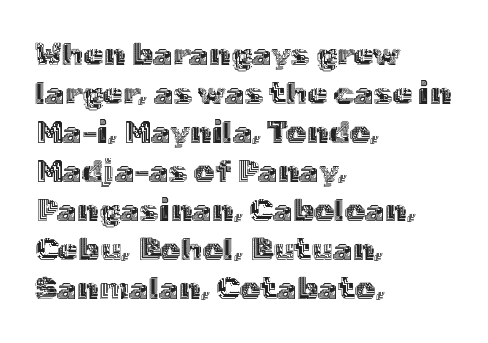
{"italic": "no", "width": "normal", "x_height": "medium", "monospaced": "no", "underline": "no", "align": "left", "line_spacing_ratio": 1.22, "letter_spacing": "normal", "letter_spacing_em": 0.0, "glyph_px": 32}
